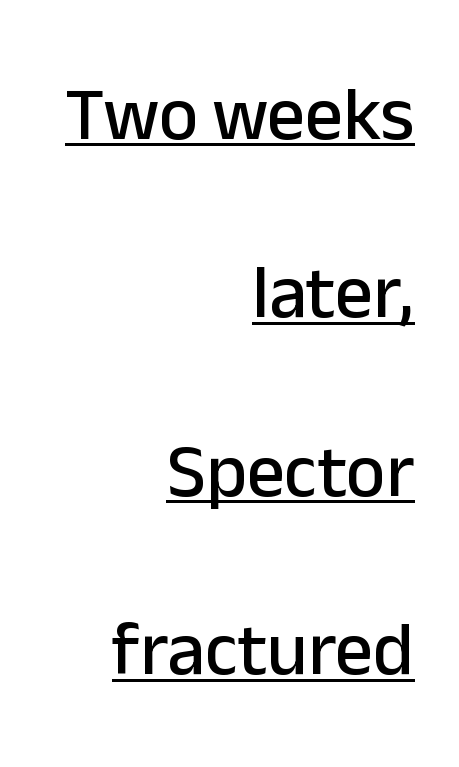
Alignment: flush right. Widely set lines give the paragraph a tall, airy silhouette. The gaps between neighbouring characters are ordinary and unremarkable. Proportional: the letters do not fall into vertical columns. Serifs: no, the terminals of the letterforms are clean. Ordinary non-slanted type is in use.
